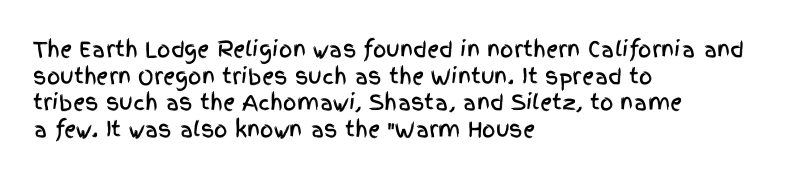
{"italic": "no", "underline": "no", "align": "left", "line_spacing": "normal", "line_spacing_ratio": 1.27, "letter_spacing": "normal", "letter_spacing_em": 0.0, "glyph_px": 21}
